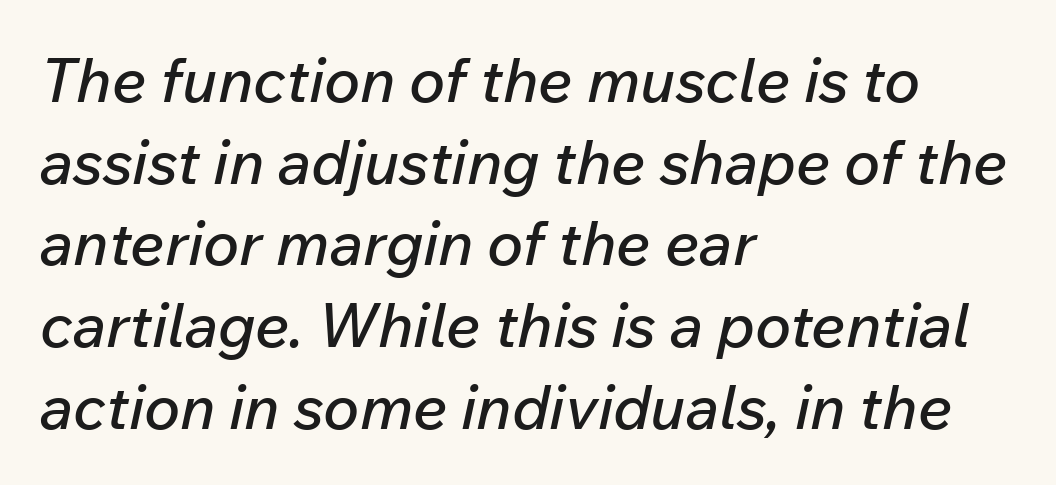
{"italic": "yes", "lean": "right", "slant_degrees": 12, "width": "normal", "stroke_contrast": "low", "x_height": "medium", "monospaced": "no", "underline": "no", "align": "left", "line_spacing": "normal", "line_spacing_ratio": 1.34, "letter_spacing": "normal", "letter_spacing_em": 0.0, "glyph_px": 61}
